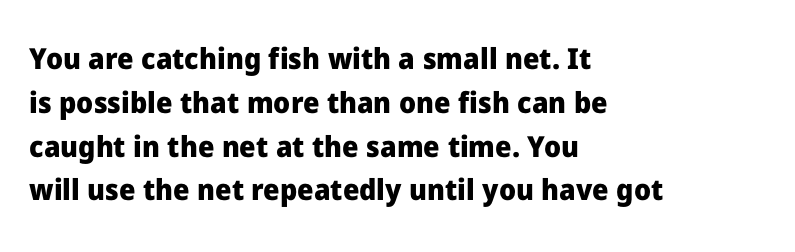
Q: Is the text bold? A: Yes.
Q: Is the text italic (slanted)? A: No, it is upright.
Q: Is the typeface a serif or a sans-serif typeface? A: Sans-serif.
Q: Is the text underlined? A: No.
Q: How is the paragraph aligned? A: Left-aligned.
Q: Is the spacing between letters normal or unusually wide? A: Normal.
Q: Is the spacing between lines tight, normal or loose? A: Normal.
Q: Width (condensed, normal, or wide)? A: Normal.
Q: Stroke contrast? A: Low.
Q: x-height? A: Medium.
Q: Monospaced? A: No.
